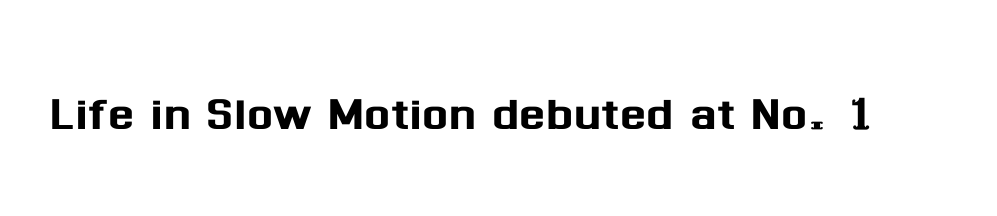
Each letter keeps its own natural width here, so spacing adapts to shape. The type family on display is of the sans-serif kind. Any mark beneath the type? The region is blank. Look at the tracking — it's just the regular setting, nothing added.
